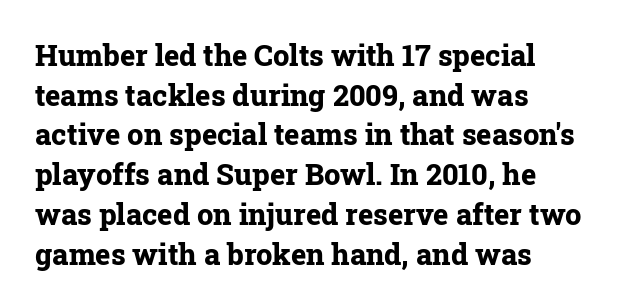
The image shows 29 px bold serif type, upright; set left-aligned, normal line spacing (1.37x), normal letter spacing, not underlined; low stroke contrast and a medium x-height.
